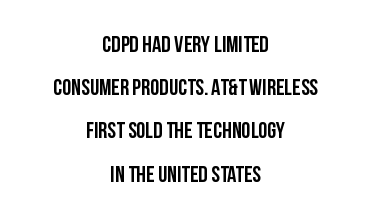
Upright lettering throughout. The words here are not underlined. You could call the tracking neutral — neither tight nor loose. These lines stack symmetrically, like a column narrowing and widening about its center.
